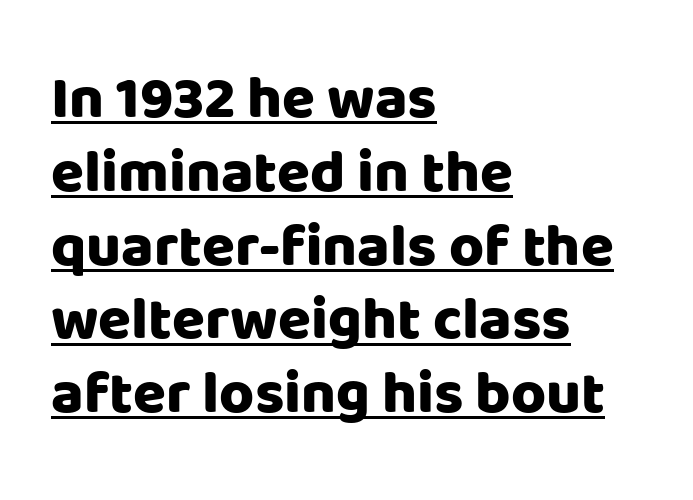
Q: Is the text bold? A: Yes.
Q: Is the text italic (slanted)? A: No, it is upright.
Q: Is the typeface a serif or a sans-serif typeface? A: Sans-serif.
Q: Is the text underlined? A: Yes.
Q: How is the paragraph aligned? A: Left-aligned.
Q: Is the spacing between letters normal or unusually wide? A: Normal.
Q: Width (condensed, normal, or wide)? A: Normal.
Q: Stroke contrast? A: Low.
Q: x-height? A: Large.
Q: Monospaced? A: No.
